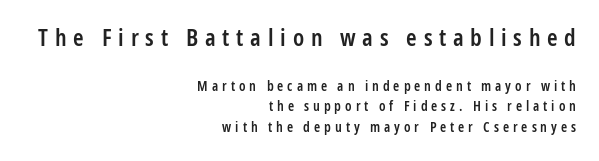
Q: Is the text bold? A: Semi-bold.
Q: Is the text italic (slanted)? A: No, it is upright.
Q: Is the text underlined? A: No.
Q: How is the paragraph aligned? A: Right-aligned.
Q: Is the spacing between letters normal or unusually wide? A: Unusually wide.
Q: Is the spacing between lines tight, normal or loose? A: Normal.
Q: Which block of text is set in a larger size, the first (top) or the second (bottom)? A: The first (top) one.
